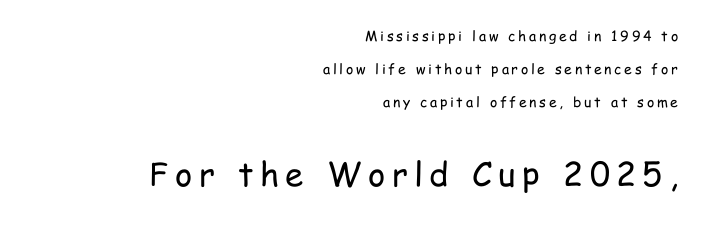
{"serif": "no", "italic": "no", "bold": "no", "weight": "regular", "width": "condensed", "stroke_contrast": "low", "x_height": "medium", "monospaced": "no", "underline": "no", "align": "right", "line_spacing": "loose", "line_spacing_ratio": 2.35, "larger_block": "second", "size_ratio": 2.36, "glyph_px": 33}
